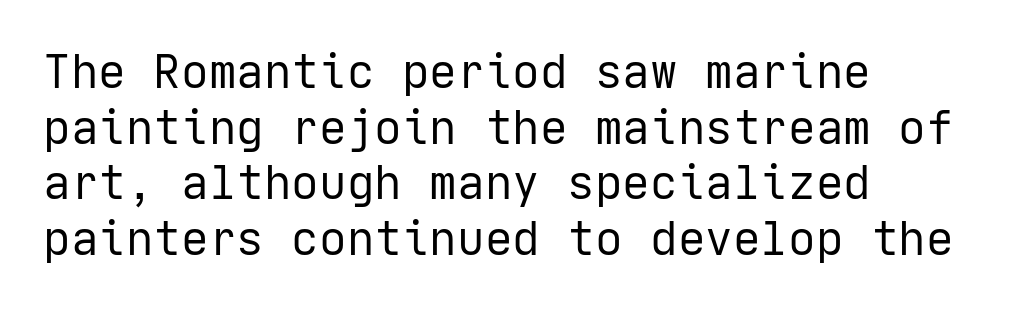
Q: Is the text bold? A: No.
Q: Is the text italic (slanted)? A: No, it is upright.
Q: Is the typeface a serif or a sans-serif typeface? A: Sans-serif.
Q: Is the text underlined? A: No.
Q: How is the paragraph aligned? A: Left-aligned.
Q: Is the spacing between letters normal or unusually wide? A: Normal.
Q: Width (condensed, normal, or wide)? A: Normal.
Q: Stroke contrast? A: Low.
Q: x-height? A: Medium.
